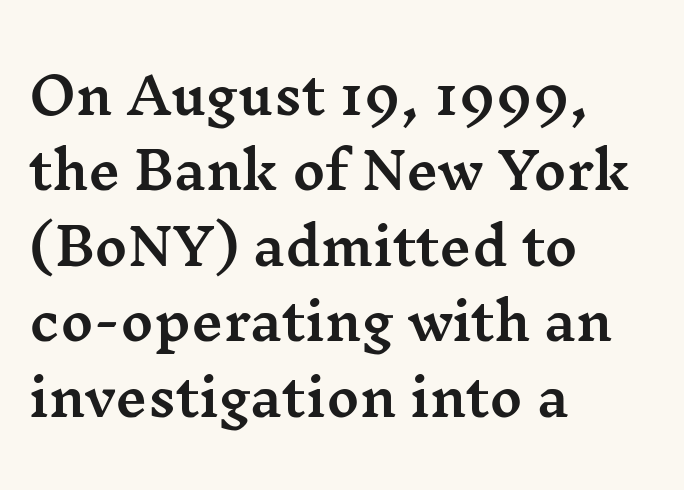
Q: Is the text italic (slanted)? A: No, it is upright.
Q: Is the typeface a serif or a sans-serif typeface? A: Serif.
Q: Is the text underlined? A: No.
Q: How is the paragraph aligned? A: Left-aligned.
Q: Is the spacing between letters normal or unusually wide? A: Normal.
Q: Is the spacing between lines tight, normal or loose? A: Normal.
Q: Width (condensed, normal, or wide)? A: Wide.
Q: Stroke contrast? A: Medium.
Q: x-height? A: Medium.
Q: Monospaced? A: No.
